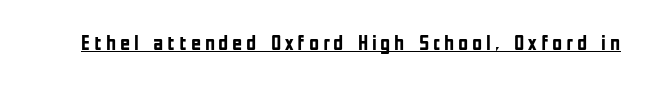
{"italic": "no", "bold": "yes", "underline": "yes", "glyph_px": 22}
